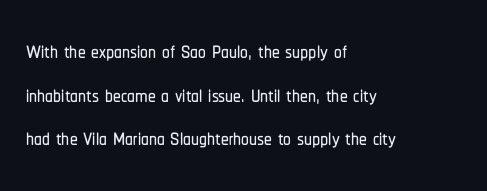
The image shows 31 px condensed sans-serif type, upright; set left-aligned, normal line spacing (1.41x), normal letter spacing, not underlined; low stroke contrast and a medium x-height.
